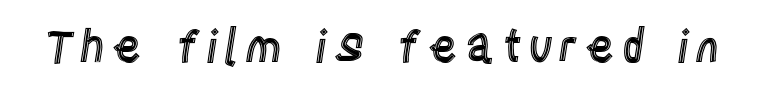
The words here are not underlined. Here the designer chose a conventional face with non-uniform glyph widths.
